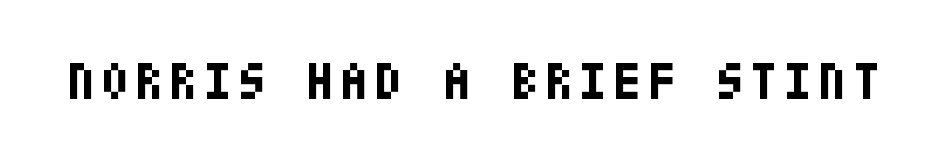
Q: Is the text bold? A: Yes.
Q: Is the text italic (slanted)? A: No, it is upright.
Q: Is the typeface a serif or a sans-serif typeface? A: Sans-serif.
Q: Is the text underlined? A: No.
Q: Width (condensed, normal, or wide)? A: Condensed.
Q: Stroke contrast? A: Low.
Q: x-height? A: Large.
